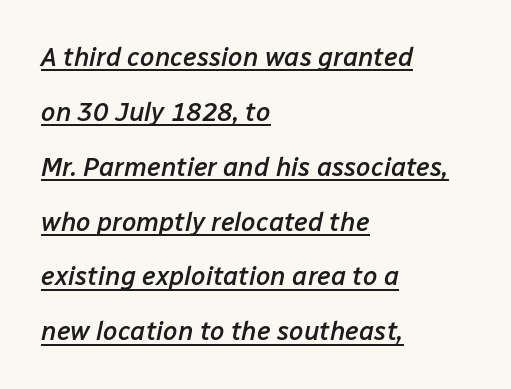
{"italic": "yes", "lean": "right", "slant_degrees": 12, "bold": "semi", "underline": "yes", "align": "left", "line_spacing": "loose", "line_spacing_ratio": 2.11, "letter_spacing": "normal", "letter_spacing_em": 0.0, "glyph_px": 26}
